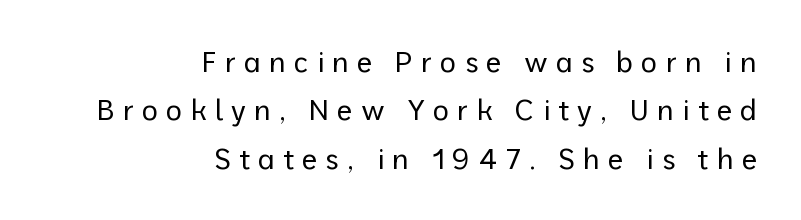
The image shows 28 px regular-weight sans-serif type, upright; set right-aligned, line spacing 1.73x, unusually wide letter spacing (+0.29 em), not underlined; low stroke contrast and a medium x-height.
